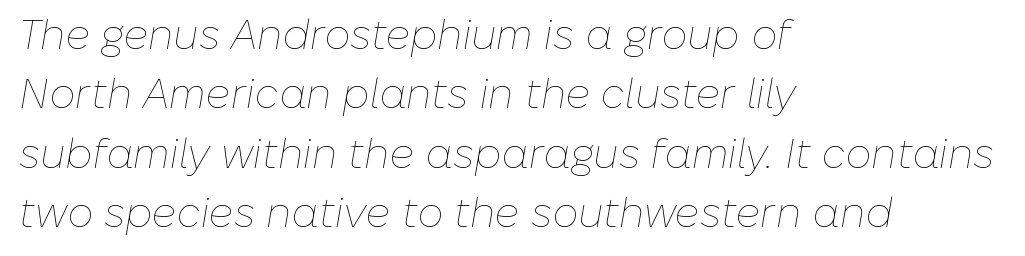
Q: Is the text bold? A: No.
Q: Is the text italic (slanted)? A: Yes, it leans right by about 10 degrees.
Q: Is the text underlined? A: No.
Q: How is the paragraph aligned? A: Left-aligned.
Q: Is the spacing between letters normal or unusually wide? A: Normal.
Q: Is the spacing between lines tight, normal or loose? A: Normal.
Q: Width (condensed, normal, or wide)? A: Normal.
Q: Stroke contrast? A: Low.
Q: x-height? A: Medium.
Q: Monospaced? A: No.
